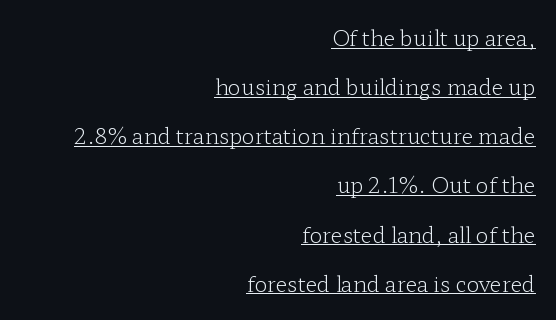
The image shows 21 px text type, upright; set right-aligned, loose line spacing (2.34x), normal letter spacing, underlined.
